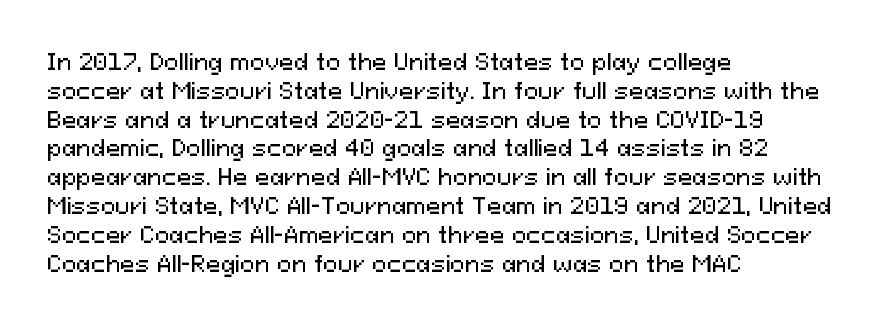
{"italic": "no", "underline": "no", "align": "left", "line_spacing": "normal", "line_spacing_ratio": 1.31, "letter_spacing": "normal", "letter_spacing_em": 0.0, "glyph_px": 22}
